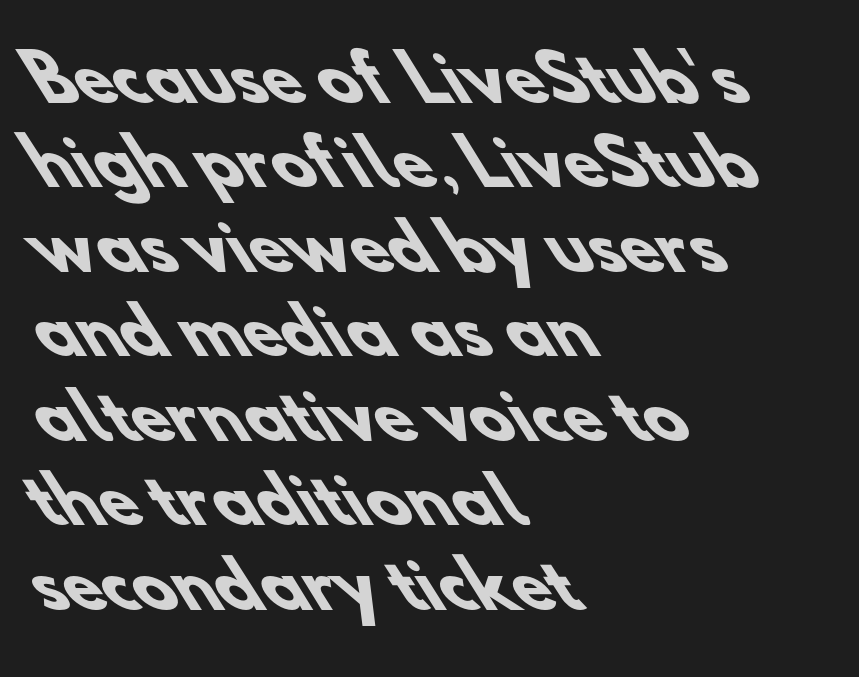
Q: Is the text bold? A: Yes.
Q: Is the typeface a serif or a sans-serif typeface? A: Sans-serif.
Q: Is the text underlined? A: No.
Q: How is the paragraph aligned? A: Left-aligned.
Q: Is the spacing between letters normal or unusually wide? A: Normal.
Q: Is the spacing between lines tight, normal or loose? A: Normal.
Q: Width (condensed, normal, or wide)? A: Normal.
Q: Stroke contrast? A: Low.
Q: x-height? A: Small.
Q: Monospaced? A: No.
